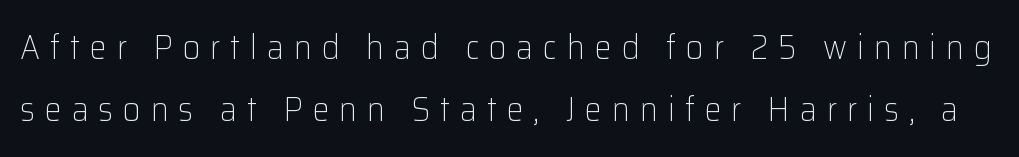
The letters stand straight up with perfectly vertical stems. The rendering uses natural spacing where letterforms have individual widths. Caption: face not bold, strokes unweighted. Has an underline been added? It has not. Loose tracking; the words dissolve into strings of separated letters. The font family rendered here belongs to the sans-serif group.
